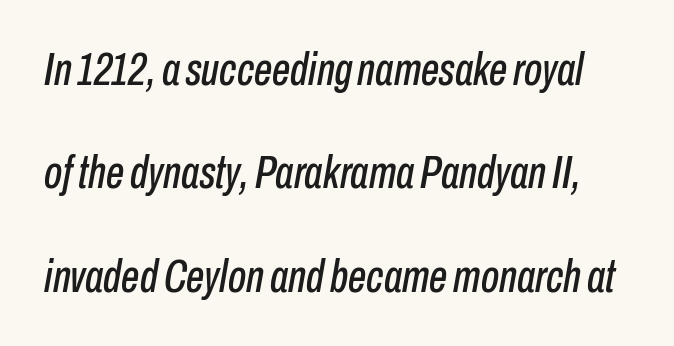
The image shows 46 px condensed type, italic (leaning right); set loose line spacing (2.25x), normal letter spacing, not underlined; low stroke contrast and a medium x-height.
